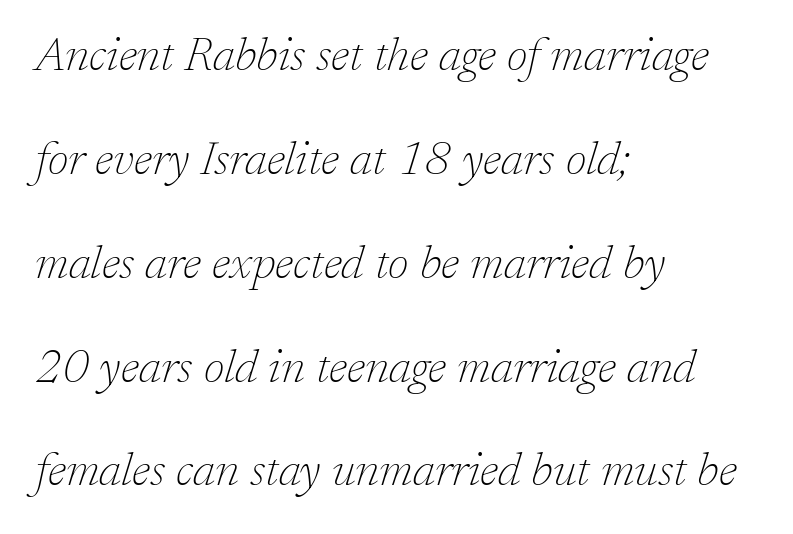
How are the letters spaced? Ordinarily, with no added tracking. Little horizontal feet cap the strokes, marking this as serif type. The paragraph shown leans on its left margin. An italicized treatment has been applied to the whole sample. Caption: face not bold, strokes unweighted. The leading is generous, giving the passage an open texture.
